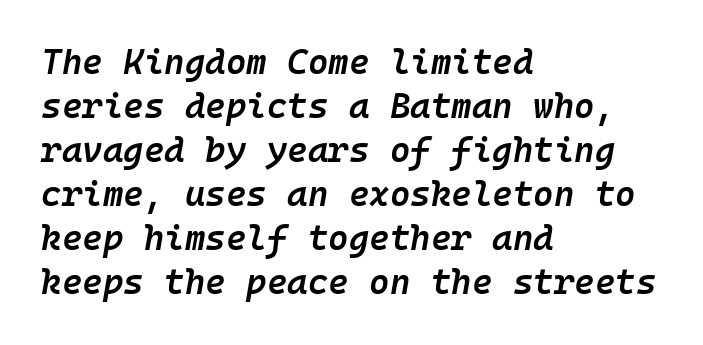
Letter spacing: default. Note the uniform advance width — an 'i' takes as much space as an 'm'. Unmarked baselines from the first word to the last. In terms of posture, this sample is oblique. Interline gaps are of average width in this sample.
